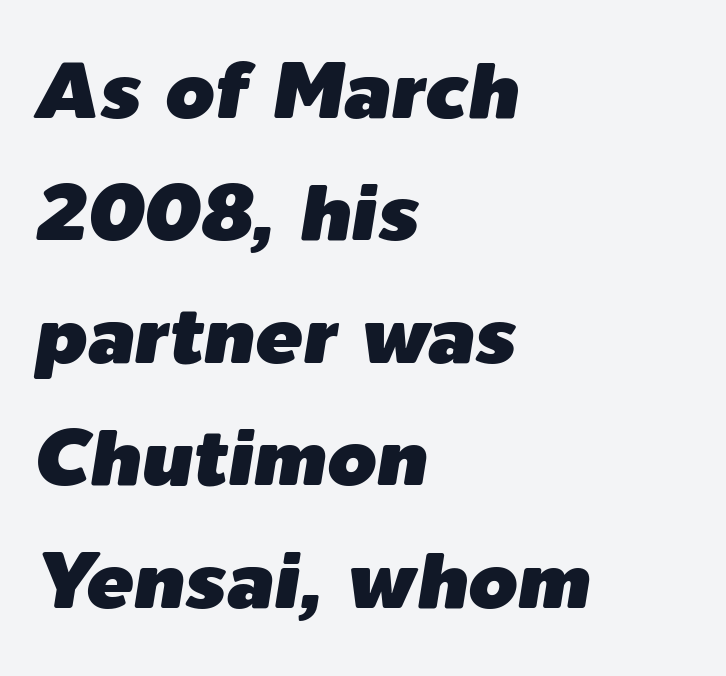
The image shows 79 px text type, italic (leaning right); set left-aligned, normal line spacing (1.55x), normal letter spacing, not underlined; low stroke contrast and a medium x-height.
